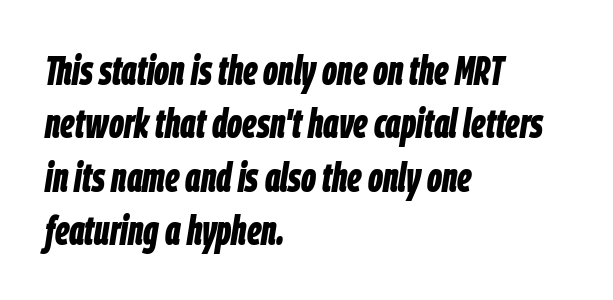
{"italic": "yes", "lean": "right", "slant_degrees": 9, "bold": "yes", "weight": "bold", "width": "condensed", "stroke_contrast": "low", "x_height": "large", "monospaced": "no", "underline": "no", "align": "left", "line_spacing": "normal", "line_spacing_ratio": 1.3, "letter_spacing": "normal", "letter_spacing_em": 0.0, "glyph_px": 41}
